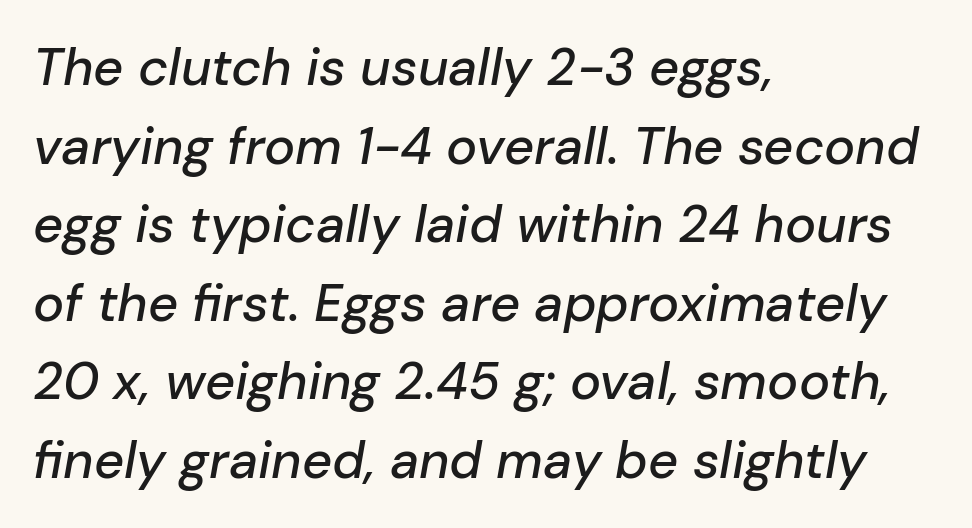
The image shows 52 px text type, italic (leaning right); set left-aligned, normal line spacing (1.51x), normal letter spacing, not underlined; low stroke contrast and a medium x-height.
